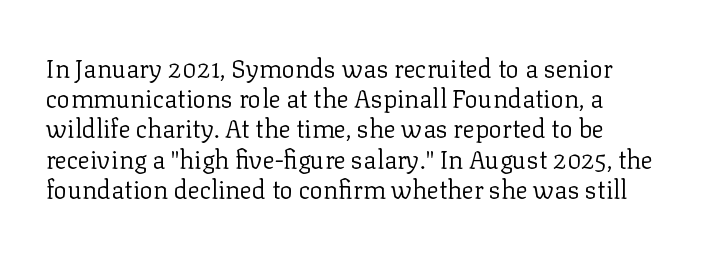
In terms of posture, this sample is upright. The rendering keeps characters at their native spacing. Caption: face not bold, strokes unweighted. The string is rendered with underlining switched off. Horizontal alignment here is leftward, the default for most running prose.
